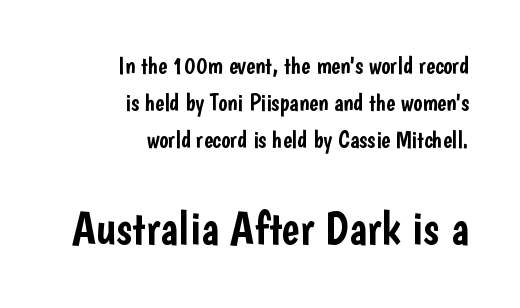
Q: Is the text italic (slanted)? A: No, it is upright.
Q: Is the typeface a serif or a sans-serif typeface? A: Sans-serif.
Q: Is the text underlined? A: No.
Q: How is the paragraph aligned? A: Right-aligned.
Q: Is the spacing between letters normal or unusually wide? A: Normal.
Q: Is the spacing between lines tight, normal or loose? A: Normal.
Q: Which block of text is set in a larger size, the first (top) or the second (bottom)? A: The second (bottom) one.
Q: Width (condensed, normal, or wide)? A: Condensed.
Q: Stroke contrast? A: Low.
Q: x-height? A: Medium.
Q: Monospaced? A: No.
